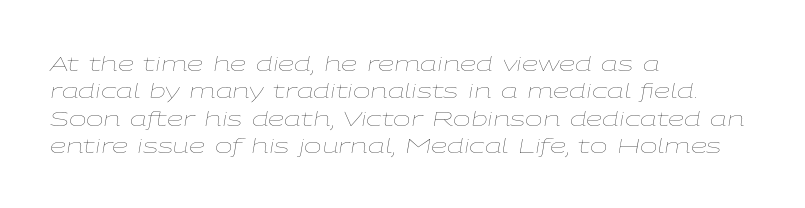
The type is set solid horizontally, with unmodified tracking. Type without underlining. A classic flush-left, rag-right setting is used for this passage. Honestly, the row spacing looks completely unremarkable. Compared with a typical body face, this is equally light or lighter still. There's an unmistakable incline to the writing here.
